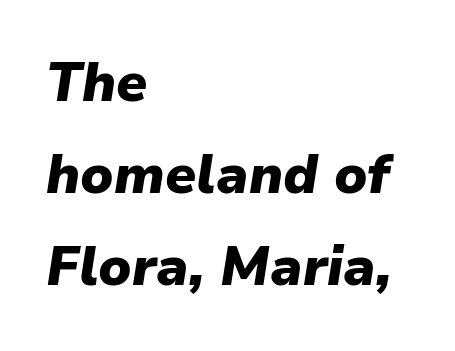
{"italic": "yes", "lean": "right", "slant_degrees": 9, "bold": "yes", "weight": "heavy", "width": "normal", "stroke_contrast": "low", "x_height": "medium", "monospaced": "no", "underline": "no", "align": "left", "line_spacing": "normal", "line_spacing_ratio": 1.7, "letter_spacing": "normal", "letter_spacing_em": 0.0, "glyph_px": 54}
